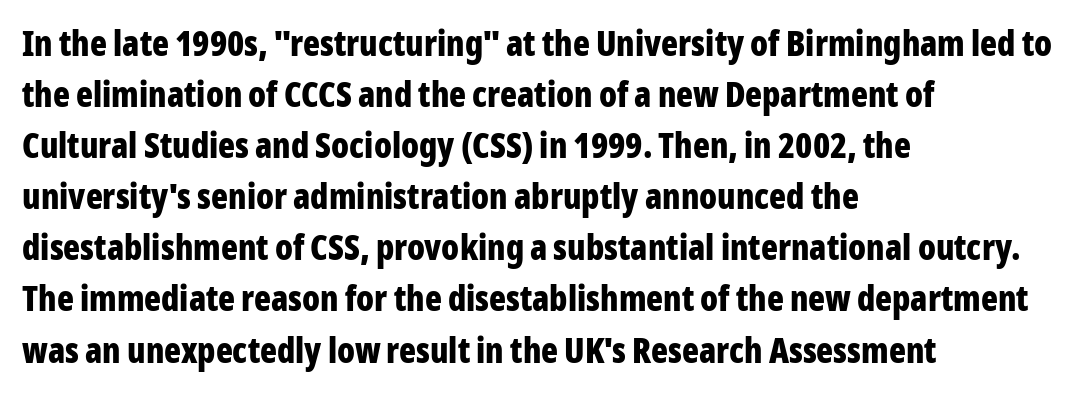
The image shows 35 px bold, condensed sans-serif type, upright; set left-aligned, normal line spacing (1.46x), normal letter spacing, not underlined; low stroke contrast and a medium x-height.
